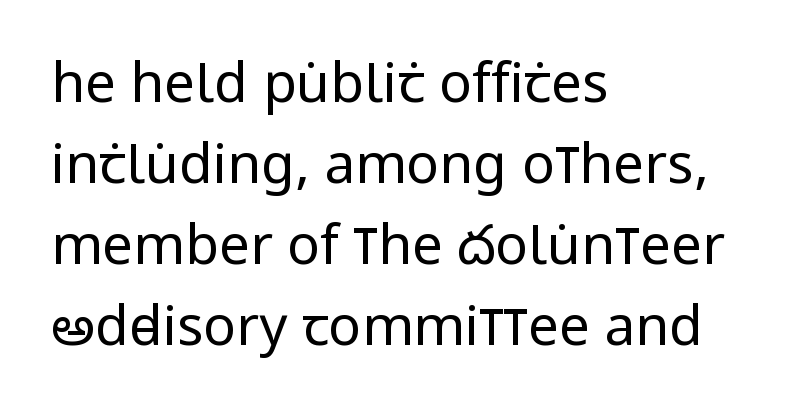
The image shows 55 px regular-weight, condensed sans-serif type, upright; set left-aligned, normal line spacing (1.47x), normal letter spacing, not underlined; low stroke contrast and a large x-height.
